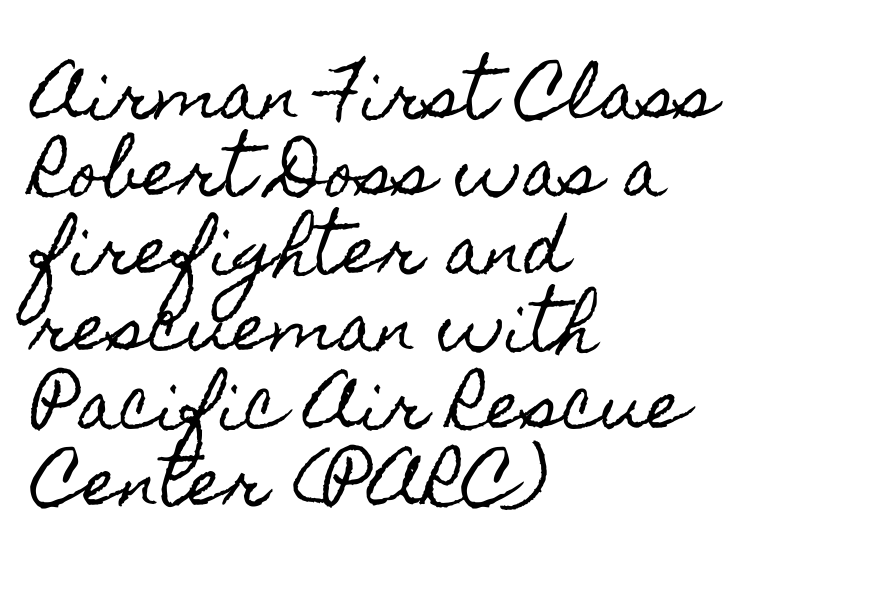
Q: Is the text italic (slanted)? A: Yes.
Q: Is the text underlined? A: No.
Q: How is the paragraph aligned? A: Left-aligned.
Q: Is the spacing between letters normal or unusually wide? A: Normal.
Q: Width (condensed, normal, or wide)? A: Condensed.
Q: x-height? A: Small.
Q: Monospaced? A: No.
